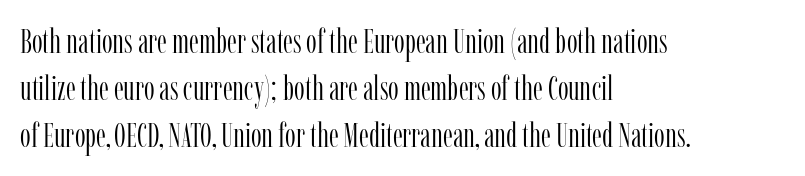
Heaviness? Minimal to ordinary, like unemphasized prose. Each line starts at the same left margin while the right side varies. Honestly, the letter spacing is just normal — you wouldn't notice it. Type without underlining. The face used here is seriffed, in the tradition of book romans.
